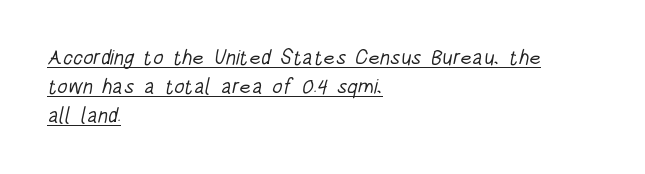
{"bold": "no", "underline": "yes", "align": "left", "line_spacing": "normal", "line_spacing_ratio": 1.38, "letter_spacing": "normal", "letter_spacing_em": 0.0, "glyph_px": 21}
